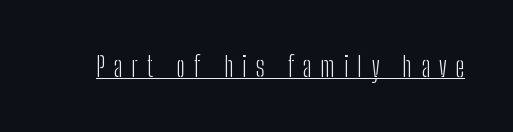
Someone cranked the tracking dial way up on this one. Compared with undecorated copy, this sample adds a rule below the words. The rendering shows plain stroke endings on the letterforms — a sans-serif design. Stroke thickness stays within the range of a standard reading face or lighter. The specimen reads as upright at a glance.
